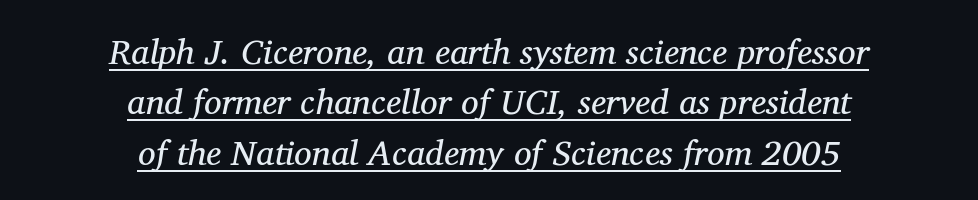
The face looks like a standard text weight, possibly lighter. Notice how the passage keeps no hard edge, just a central spine. Nothing unusual about the tracking: characters are spaced as the font intends. The words here are underlined. Does the lettering tilt? It does — this is italic.
